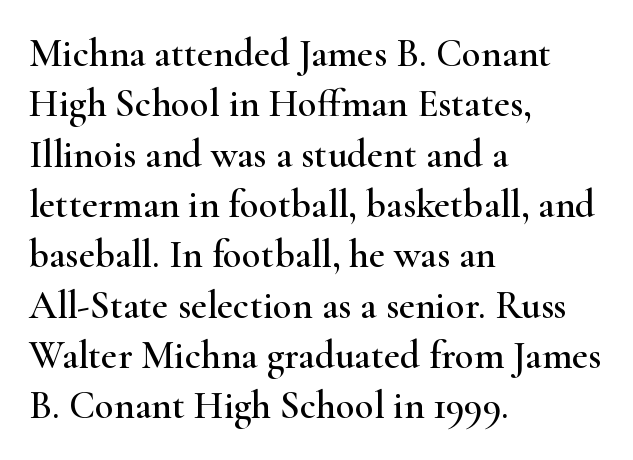
Q: Is the text italic (slanted)? A: No, it is upright.
Q: Is the typeface a serif or a sans-serif typeface? A: Serif.
Q: Is the text underlined? A: No.
Q: How is the paragraph aligned? A: Left-aligned.
Q: Is the spacing between letters normal or unusually wide? A: Normal.
Q: Is the spacing between lines tight, normal or loose? A: Normal.
Q: Width (condensed, normal, or wide)? A: Wide.
Q: Stroke contrast? A: High.
Q: x-height? A: Small.
Q: Monospaced? A: No.
